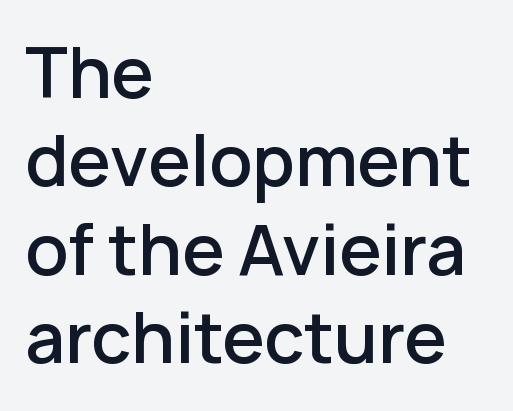
Moderately thickened strokes mark this as semibold type. Does the copy run flush right? No — it runs flush left. This sample has the flowing, uneven cadence of proportional lettering. A typesetter would call this leading conventional body-copy spacing. Plain, unruled lines of type.
